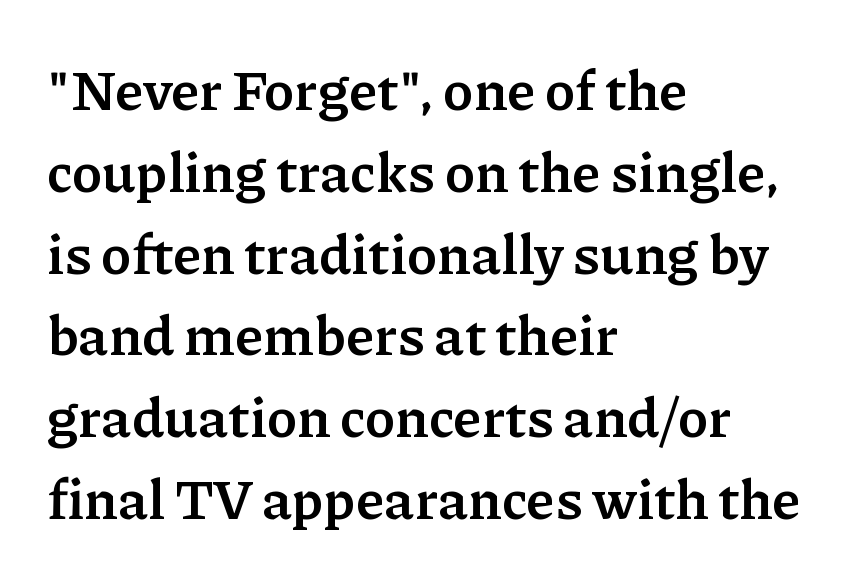
Q: Is the text bold? A: Yes.
Q: Is the text italic (slanted)? A: No, it is upright.
Q: Is the typeface a serif or a sans-serif typeface? A: Serif.
Q: Is the text underlined? A: No.
Q: How is the paragraph aligned? A: Left-aligned.
Q: Is the spacing between letters normal or unusually wide? A: Normal.
Q: Is the spacing between lines tight, normal or loose? A: Normal.
Q: Width (condensed, normal, or wide)? A: Normal.
Q: Stroke contrast? A: Low.
Q: x-height? A: Medium.
Q: Monospaced? A: No.
